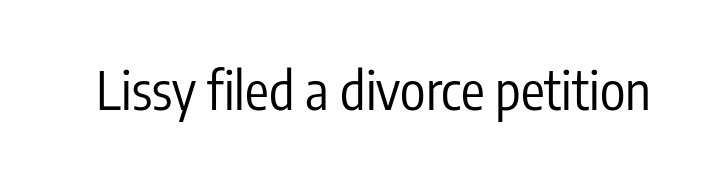
{"serif": "no", "italic": "no", "bold": "no", "weight": "regular", "width": "condensed", "stroke_contrast": "low", "x_height": "medium", "monospaced": "no", "underline": "no", "letter_spacing": "normal", "letter_spacing_em": 0.0, "glyph_px": 53}
